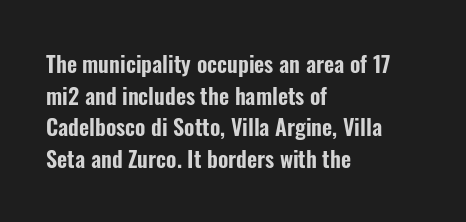
The image shows 22 px text type, upright; set left-aligned, normal line spacing (1.44x), normal letter spacing, not underlined.
